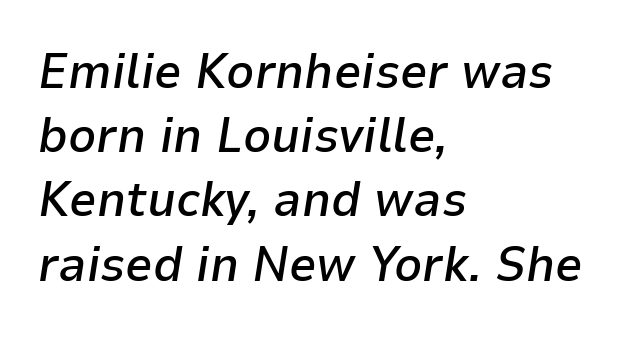
{"italic": "yes", "lean": "right", "slant_degrees": 9, "bold": "semi", "weight": "semibold", "width": "normal", "stroke_contrast": "low", "x_height": "medium", "monospaced": "no", "underline": "no", "align": "left", "line_spacing": "normal", "line_spacing_ratio": 1.31, "letter_spacing": "normal", "letter_spacing_em": 0.0, "glyph_px": 49}
